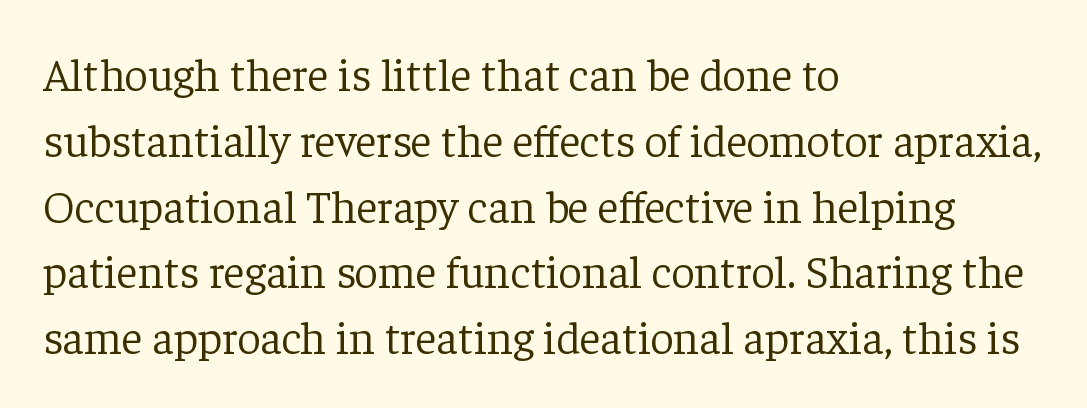
{"serif": "yes", "italic": "no", "bold": "no", "weight": "light", "width": "normal", "stroke_contrast": "low", "x_height": "medium", "monospaced": "no", "underline": "no", "align": "left", "line_spacing": "normal", "line_spacing_ratio": 1.43, "letter_spacing": "normal", "letter_spacing_em": 0.0, "glyph_px": 46}
